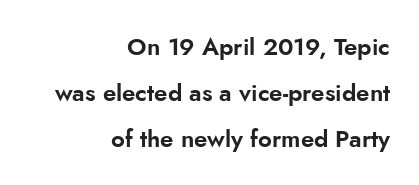
{"italic": "no", "underline": "no", "align": "right", "line_spacing": "loose", "line_spacing_ratio": 1.91, "letter_spacing": "normal", "letter_spacing_em": 0.0, "glyph_px": 24}
